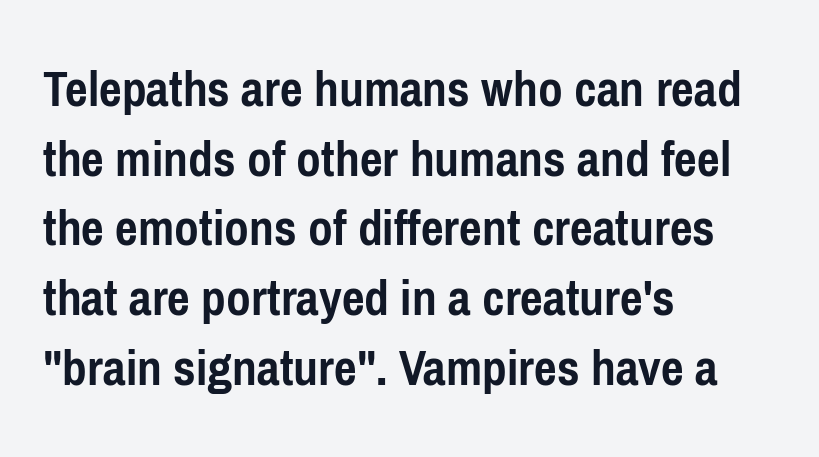
The image shows 54 px semibold, condensed sans-serif type, upright; set left-aligned, normal line spacing (1.29x), normal letter spacing, not underlined; low stroke contrast and a medium x-height.
